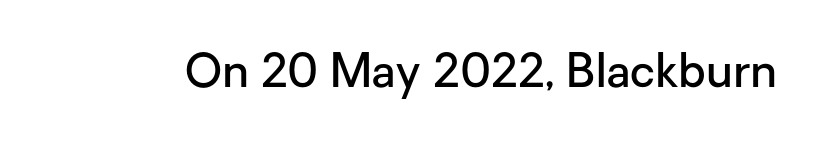
Q: Is the text bold? A: Semi-bold.
Q: Is the text italic (slanted)? A: No, it is upright.
Q: Is the typeface a serif or a sans-serif typeface? A: Sans-serif.
Q: Is the text underlined? A: No.
Q: Is the spacing between letters normal or unusually wide? A: Normal.
Q: Width (condensed, normal, or wide)? A: Normal.
Q: Stroke contrast? A: Low.
Q: x-height? A: Medium.
Q: Monospaced? A: No.
